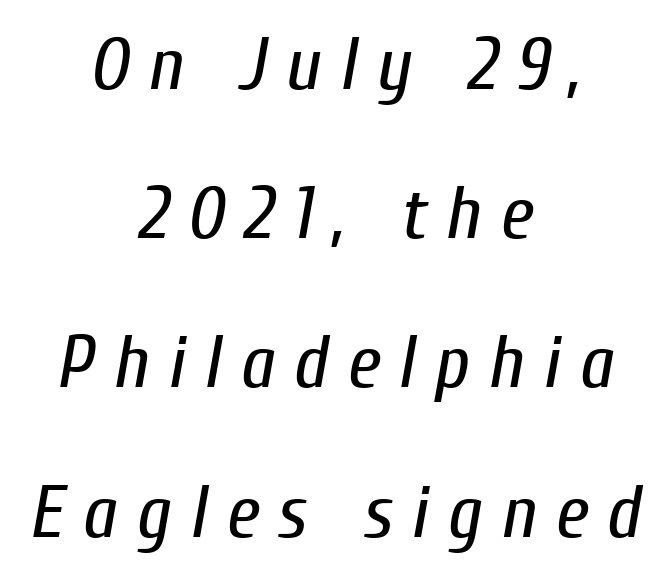
Q: Is the text bold? A: No.
Q: Is the text italic (slanted)? A: Yes, it leans right by about 10 degrees.
Q: Is the text underlined? A: No.
Q: How is the paragraph aligned? A: Centered.
Q: Is the spacing between letters normal or unusually wide? A: Unusually wide.
Q: Is the spacing between lines tight, normal or loose? A: Loose.
Q: Width (condensed, normal, or wide)? A: Condensed.
Q: Stroke contrast? A: Low.
Q: x-height? A: Medium.
Q: Monospaced? A: No.
